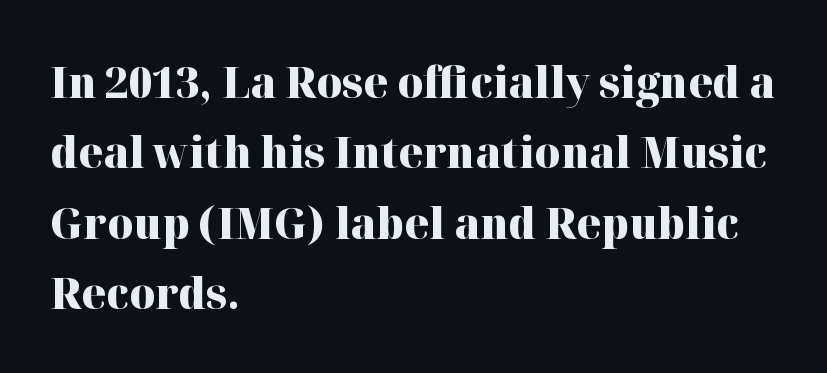
Q: Is the text bold? A: Yes.
Q: Is the text italic (slanted)? A: No, it is upright.
Q: Is the typeface a serif or a sans-serif typeface? A: Serif.
Q: Is the text underlined? A: No.
Q: How is the paragraph aligned? A: Left-aligned.
Q: Is the spacing between letters normal or unusually wide? A: Normal.
Q: Is the spacing between lines tight, normal or loose? A: Normal.
Q: Width (condensed, normal, or wide)? A: Normal.
Q: Stroke contrast? A: High.
Q: x-height? A: Medium.
Q: Monospaced? A: No.
